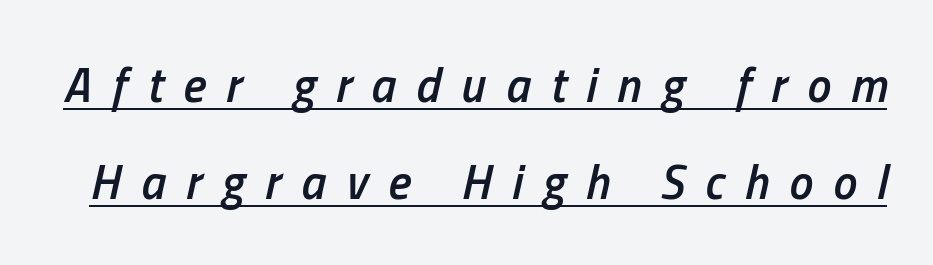
The image shows 48 px semibold, condensed type, italic (leaning right); set loose line spacing (2.02x), unusually wide letter spacing (+0.42 em), underlined; low stroke contrast and a medium x-height.
